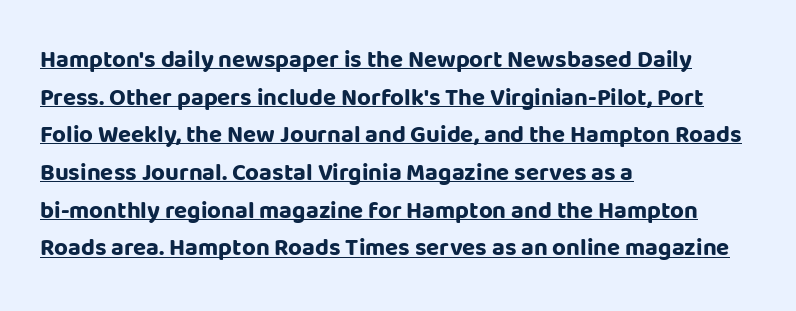
Unlike italic type, these characters show no tilt at all. Set as a true bold cut, around the 700 mark. Caption: multi-line text, flush left, ragged right. The typesetter has applied underlining to the passage shown. Short note: letters normally spaced. Regarding leading, the lines here are spaced in the standard way.
